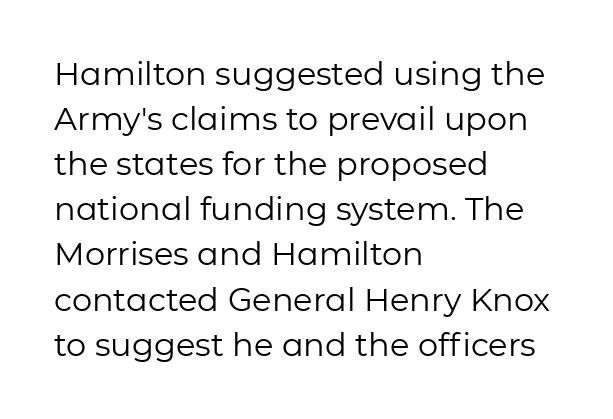
The image shows 32 px regular-weight sans-serif type, upright; set left-aligned, normal line spacing (1.41x), normal letter spacing, not underlined; low stroke contrast and a medium x-height.
